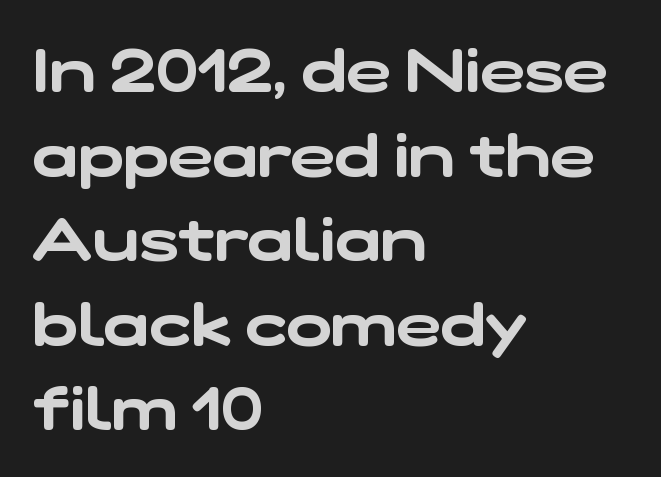
{"serif": "no", "width": "wide", "stroke_contrast": "low", "x_height": "medium", "monospaced": "no", "underline": "no", "align": "left", "line_spacing": "normal", "line_spacing_ratio": 1.41, "letter_spacing": "normal", "letter_spacing_em": 0.0, "glyph_px": 60}
